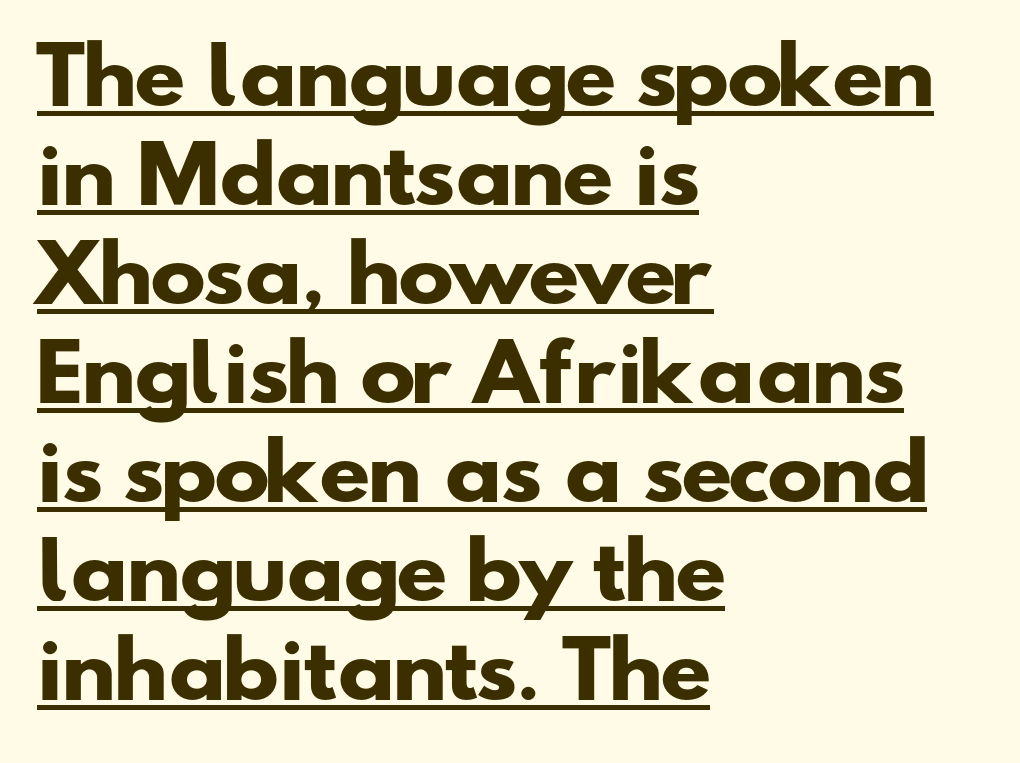
{"serif": "no", "bold": "yes", "weight": "heavy", "width": "wide", "stroke_contrast": "low", "x_height": "small", "monospaced": "no", "underline": "yes", "align": "left", "line_spacing": "normal", "line_spacing_ratio": 1.32, "letter_spacing": "normal", "letter_spacing_em": 0.0, "glyph_px": 75}
